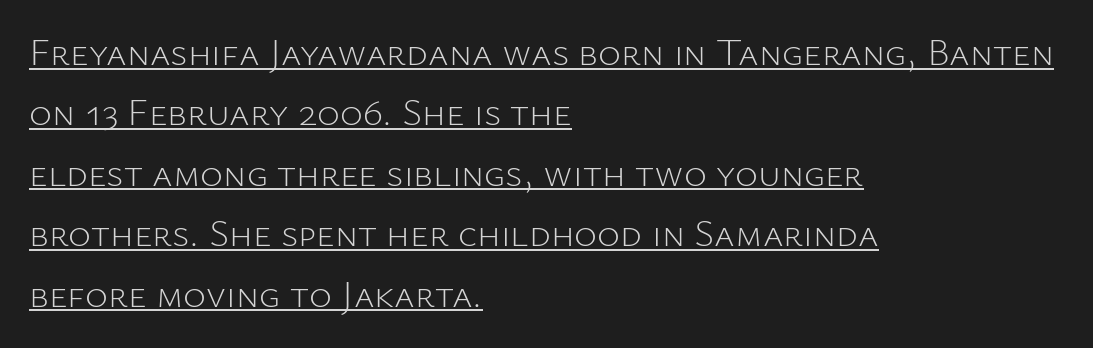
{"serif": "no", "italic": "no", "bold": "no", "weight": "light", "width": "normal", "stroke_contrast": "low", "x_height": "medium", "monospaced": "no", "underline": "yes", "align": "left", "line_spacing": "normal", "line_spacing_ratio": 1.55, "letter_spacing": "normal", "letter_spacing_em": 0.0, "glyph_px": 39}
